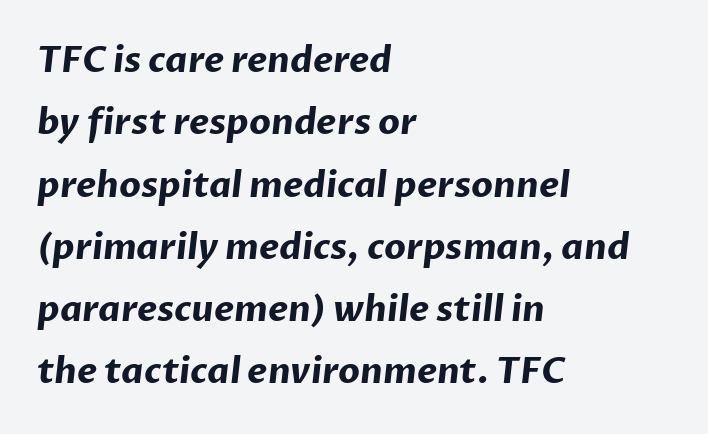
The image shows 35 px bold sans-serif type; set left-aligned, line spacing 1.78x, normal letter spacing, not underlined; low stroke contrast and a medium x-height.
